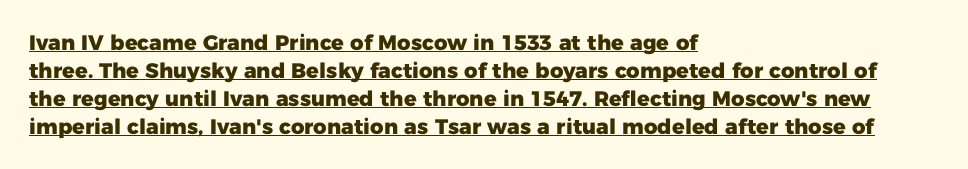
Does the weight exceed regular? Yes, all the way to bold. The face used here is rendered with its standard letterfit. Does a line run under the words? Yes, clearly. The letters stand straight up with perfectly vertical stems.
